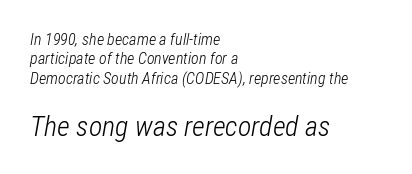
Q: Is the text bold? A: No.
Q: Is the text italic (slanted)? A: Yes, it leans right by about 12 degrees.
Q: Is the text underlined? A: No.
Q: How is the paragraph aligned? A: Left-aligned.
Q: Is the spacing between letters normal or unusually wide? A: Normal.
Q: Which block of text is set in a larger size, the first (top) or the second (bottom)? A: The second (bottom) one.
Q: Width (condensed, normal, or wide)? A: Condensed.
Q: Stroke contrast? A: Low.
Q: x-height? A: Medium.
Q: Monospaced? A: No.
